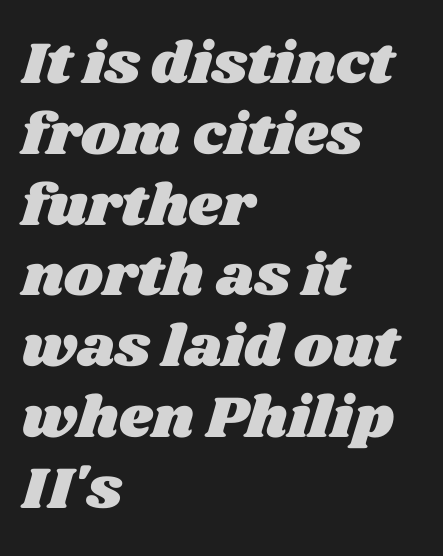
{"width": "wide", "stroke_contrast": "medium", "x_height": "large", "monospaced": "no", "underline": "no", "align": "left", "line_spacing_ratio": 1.2, "letter_spacing": "normal", "letter_spacing_em": 0.0, "glyph_px": 59}
